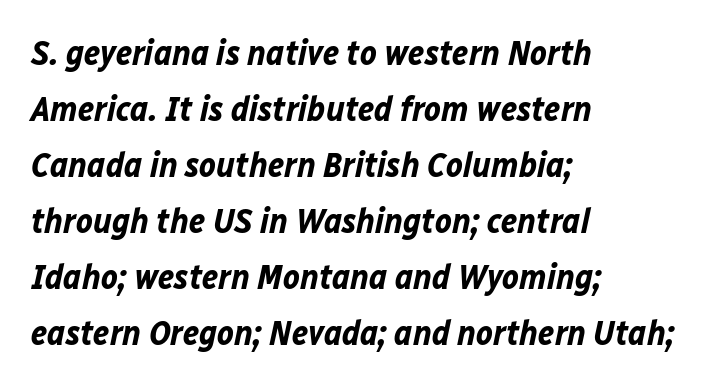
{"italic": "yes", "lean": "right", "slant_degrees": 12, "bold": "yes", "weight": "bold", "width": "normal", "stroke_contrast": "low", "x_height": "medium", "monospaced": "no", "underline": "no", "align": "left", "line_spacing": "normal", "line_spacing_ratio": 1.6, "letter_spacing": "normal", "letter_spacing_em": 0.0, "glyph_px": 35}
